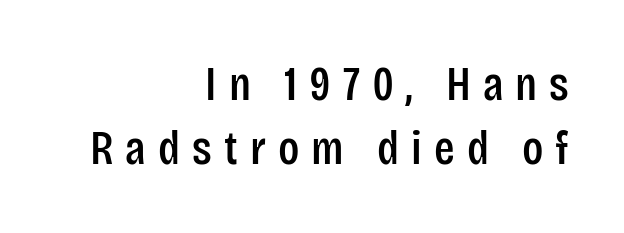
{"serif": "no", "italic": "no", "width": "condensed", "stroke_contrast": "low", "x_height": "large", "monospaced": "no", "underline": "no", "align": "right", "line_spacing": "normal", "line_spacing_ratio": 1.34, "letter_spacing": "wide", "letter_spacing_em": 0.25, "glyph_px": 48}
